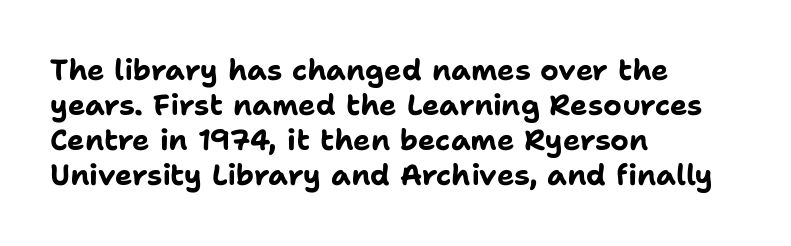
The image shows 29 px bold sans-serif type, upright; set left-aligned, line spacing 1.21x, normal letter spacing, not underlined; low stroke contrast and a medium x-height.
